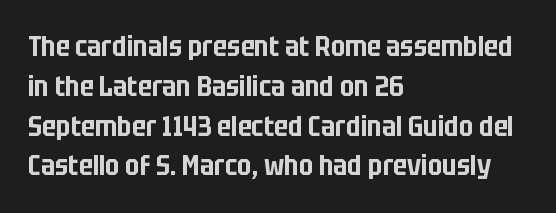
Q: Is the text italic (slanted)? A: No, it is upright.
Q: Is the typeface a serif or a sans-serif typeface? A: Sans-serif.
Q: Is the text underlined? A: No.
Q: How is the paragraph aligned? A: Left-aligned.
Q: Is the spacing between letters normal or unusually wide? A: Normal.
Q: Is the spacing between lines tight, normal or loose? A: Normal.
Q: Width (condensed, normal, or wide)? A: Condensed.
Q: Stroke contrast? A: Low.
Q: x-height? A: Large.
Q: Monospaced? A: No.
